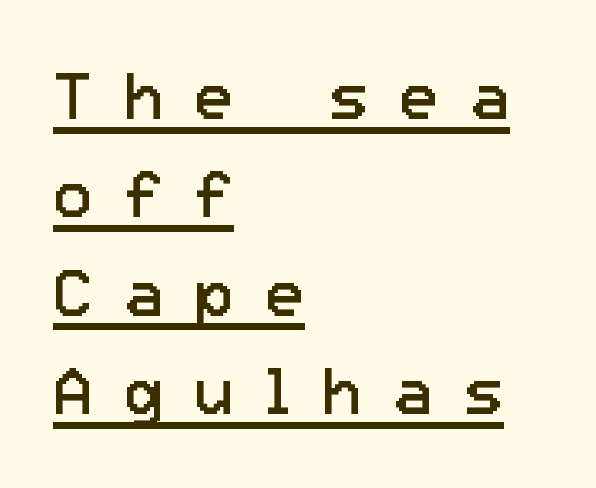
The image shows 66 px regular-weight sans-serif type, upright; set left-aligned, normal line spacing (1.49x), unusually wide letter spacing (+0.47 em), underlined; low stroke contrast and a medium x-height.
